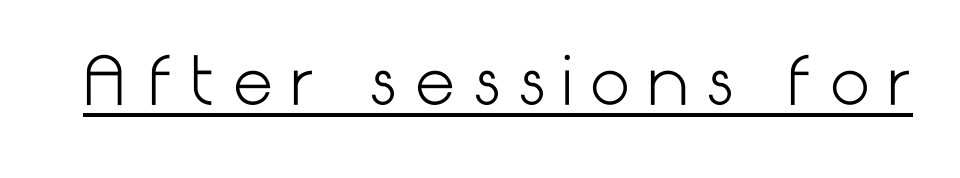
{"serif": "no", "italic": "no", "bold": "no", "weight": "light", "width": "normal", "stroke_contrast": "low", "x_height": "medium", "underline": "yes", "letter_spacing": "wide", "letter_spacing_em": 0.25, "glyph_px": 65}
